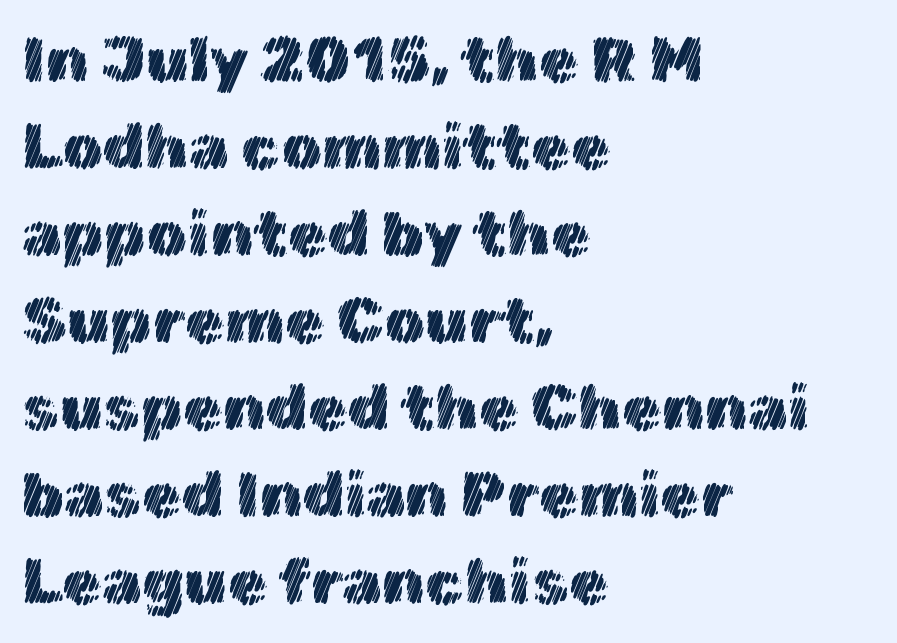
No italicization has been applied; the sample stays upright. A bare baseline throughout the passage. The rag falls on the right side of this text block. This sample has the flowing, uneven cadence of proportional lettering.
